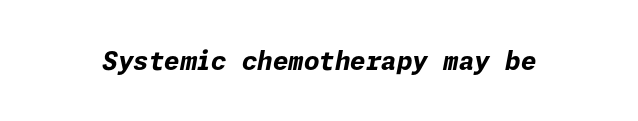
Q: Is the text bold? A: Yes.
Q: Is the text italic (slanted)? A: Yes, it leans right by about 11 degrees.
Q: Is the text underlined? A: No.
Q: Is the spacing between letters normal or unusually wide? A: Normal.
